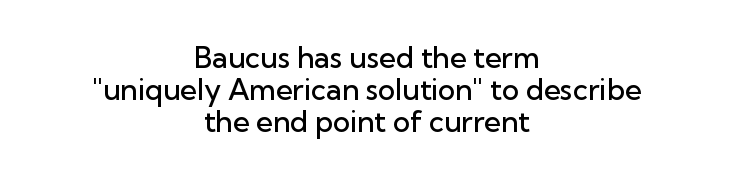
The image shows 29 px semibold sans-serif type, upright; set centered, tight line spacing (1.11x), normal letter spacing, not underlined; low stroke contrast and a medium x-height.
